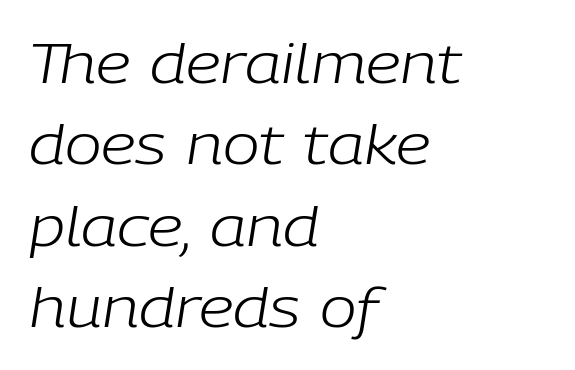
The image shows 55 px light type, italic (leaning right); set left-aligned, normal line spacing (1.48x), normal letter spacing, not underlined; low stroke contrast and a medium x-height.
